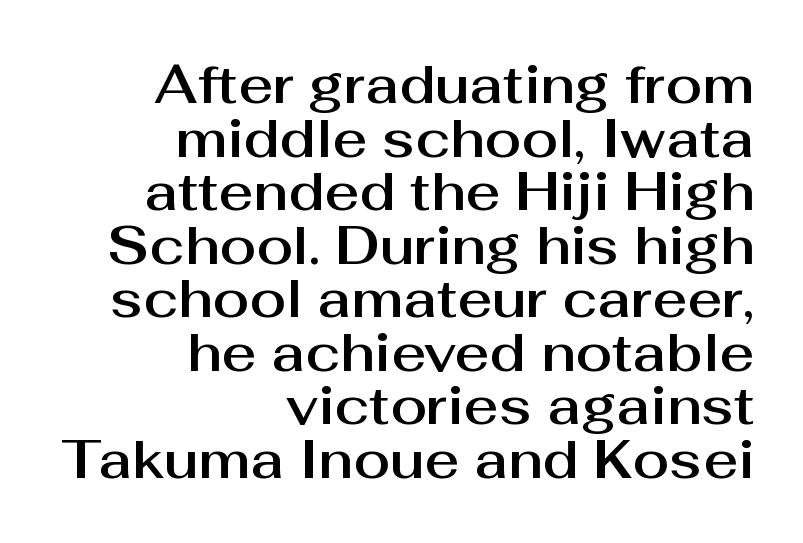
The block of text is dense from top to bottom, with scant space between rows. Does the type have serifs? No, each stem ends abruptly. The rag falls on the left side of this text block. Every character sits straight up, as roman type does. Type without underlining. Does extra space separate the letters? No, they use regular spacing.
